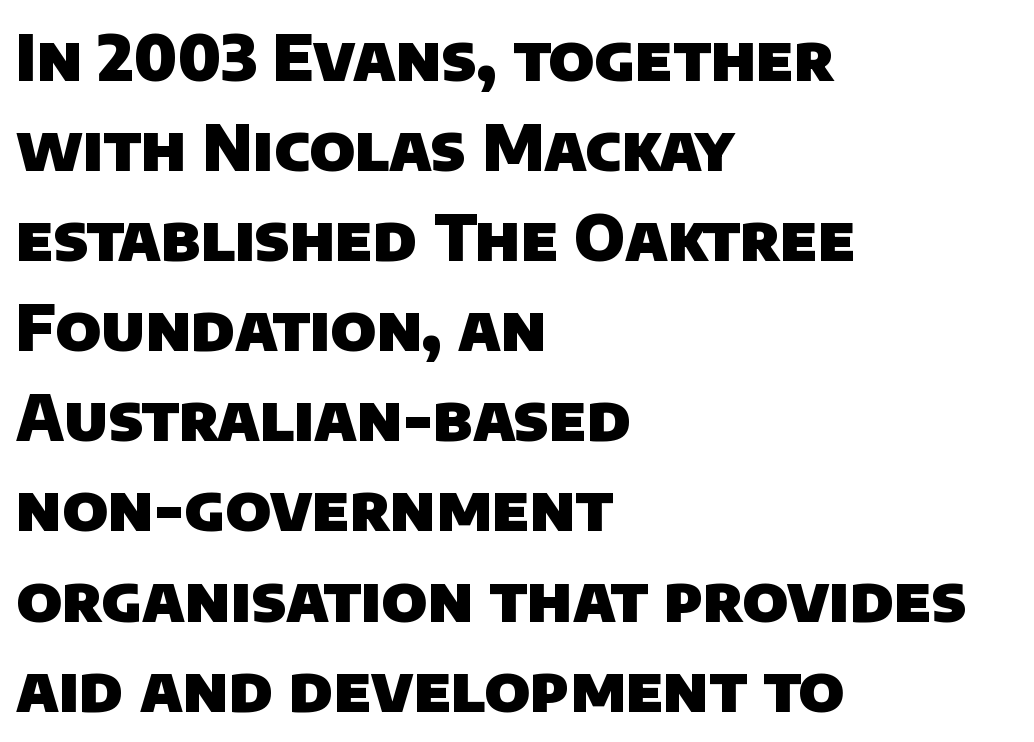
Q: Is the text bold? A: Yes.
Q: Is the typeface a serif or a sans-serif typeface? A: Sans-serif.
Q: Is the text underlined? A: No.
Q: How is the paragraph aligned? A: Left-aligned.
Q: Is the spacing between letters normal or unusually wide? A: Normal.
Q: Is the spacing between lines tight, normal or loose? A: Normal.
Q: Width (condensed, normal, or wide)? A: Normal.
Q: Stroke contrast? A: Low.
Q: x-height? A: Large.
Q: Monospaced? A: No.
